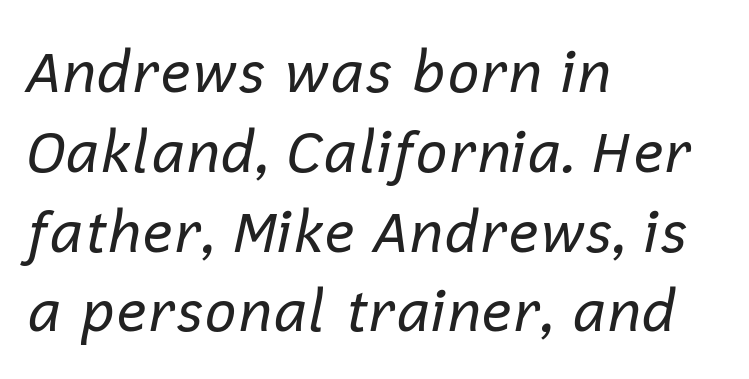
{"italic": "yes", "lean": "right", "slant_degrees": 12, "bold": "no", "weight": "regular", "width": "normal", "stroke_contrast": "low", "x_height": "medium", "monospaced": "no", "underline": "no", "align": "left", "line_spacing": "normal", "line_spacing_ratio": 1.4, "letter_spacing": "normal", "letter_spacing_em": 0.0, "glyph_px": 57}
